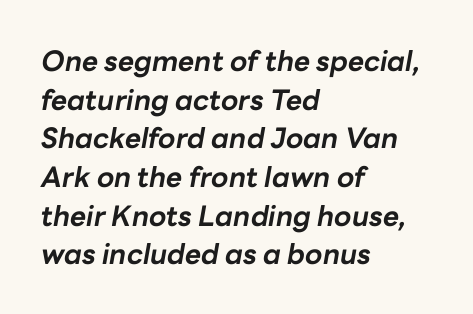
{"italic": "yes", "lean": "right", "slant_degrees": 10, "bold": "yes", "weight": "bold", "width": "normal", "stroke_contrast": "low", "x_height": "medium", "monospaced": "no", "underline": "no", "align": "left", "line_spacing": "normal", "line_spacing_ratio": 1.38, "letter_spacing": "normal", "letter_spacing_em": 0.0, "glyph_px": 28}
